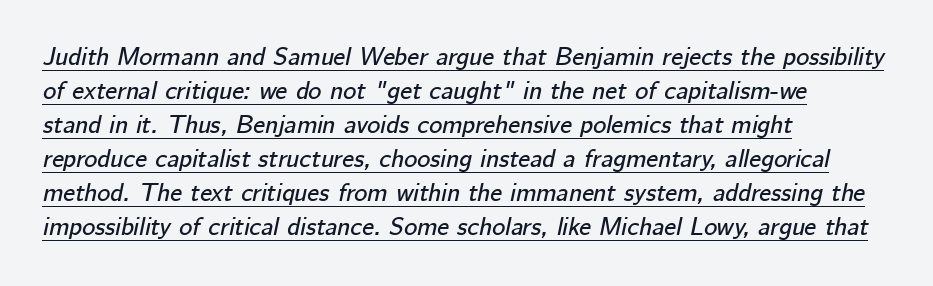
{"italic": "yes", "lean": "right", "slant_degrees": 12, "underline": "yes", "align": "left", "line_spacing": "normal", "line_spacing_ratio": 1.36, "letter_spacing": "normal", "letter_spacing_em": 0.0, "glyph_px": 25}
